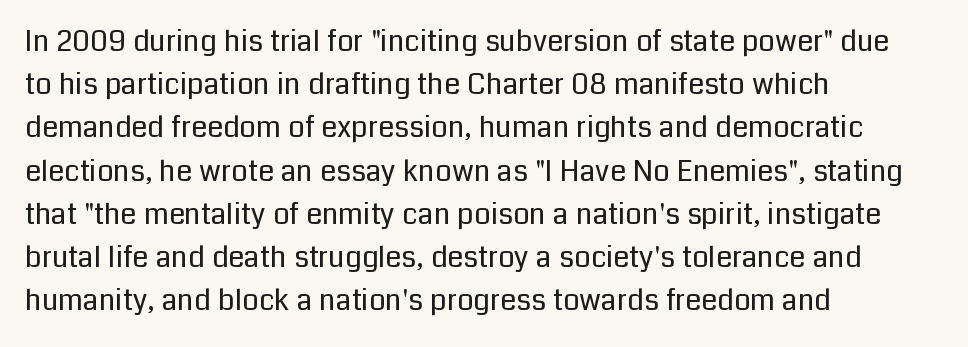
{"serif": "no", "italic": "no", "bold": "no", "weight": "regular", "width": "normal", "stroke_contrast": "low", "x_height": "medium", "monospaced": "no", "underline": "no", "align": "left", "line_spacing": "normal", "line_spacing_ratio": 1.49, "letter_spacing": "normal", "letter_spacing_em": 0.0, "glyph_px": 29}
